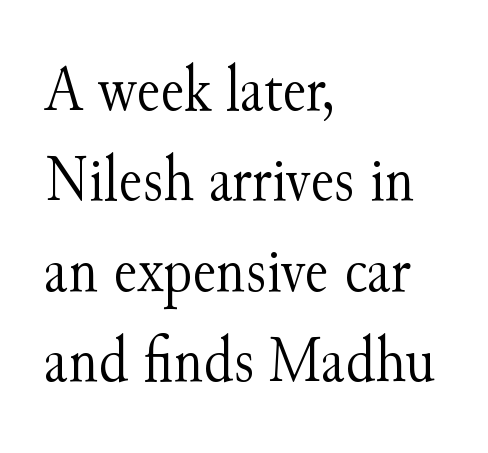
The image shows 65 px light serif type, upright; set left-aligned, normal line spacing (1.39x), normal letter spacing, not underlined; medium stroke contrast and a small x-height.
